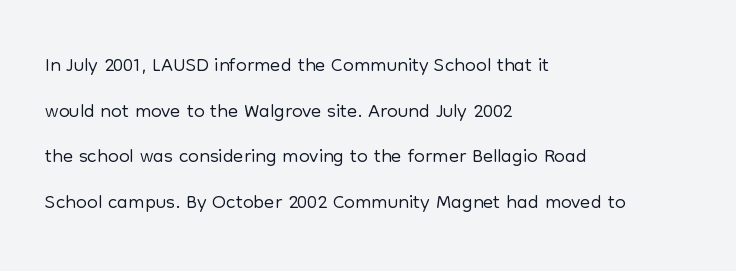
The image shows 30 px light sans-serif type, upright; set left-aligned, normal line spacing (1.52x), normal letter spacing, not underlined; low stroke contrast and a medium x-height.
